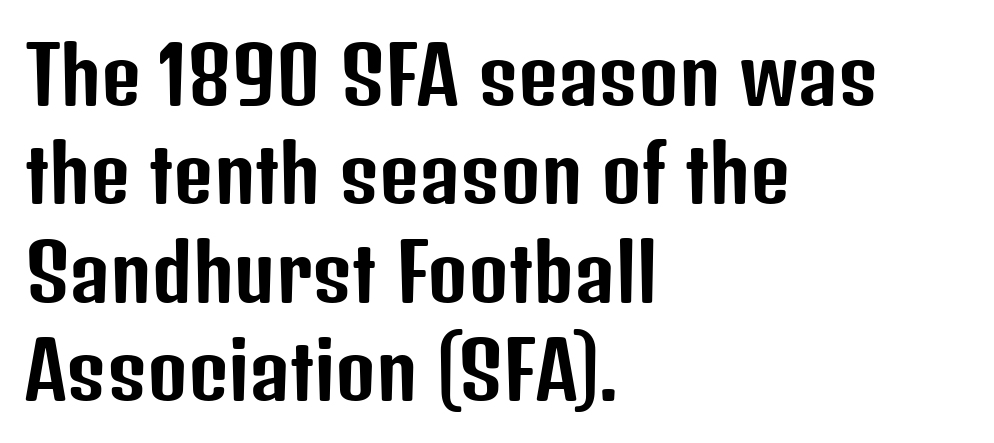
Q: Is the text italic (slanted)? A: No, it is upright.
Q: Is the typeface a serif or a sans-serif typeface? A: Sans-serif.
Q: Is the text underlined? A: No.
Q: How is the paragraph aligned? A: Left-aligned.
Q: Is the spacing between letters normal or unusually wide? A: Normal.
Q: Is the spacing between lines tight, normal or loose? A: Normal.
Q: Width (condensed, normal, or wide)? A: Condensed.
Q: Stroke contrast? A: Low.
Q: x-height? A: Medium.
Q: Monospaced? A: No.
